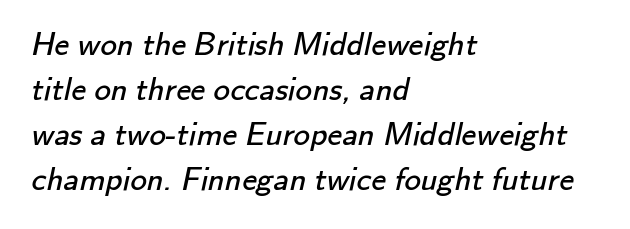
{"serif": "no", "bold": "no", "weight": "regular", "width": "normal", "stroke_contrast": "low", "x_height": "small", "monospaced": "no", "underline": "no", "align": "left", "line_spacing": "normal", "line_spacing_ratio": 1.36, "letter_spacing": "normal", "letter_spacing_em": 0.0, "glyph_px": 33}
